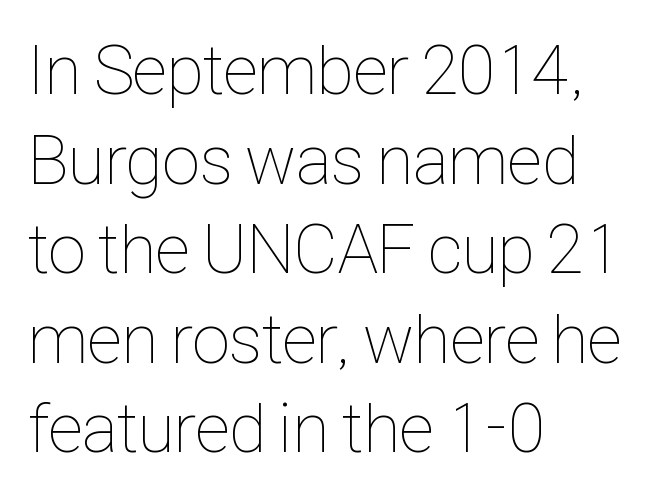
{"italic": "no", "bold": "no", "weight": "thin", "width": "condensed", "stroke_contrast": "low", "x_height": "medium", "monospaced": "no", "underline": "no", "align": "left", "line_spacing": "normal", "line_spacing_ratio": 1.28, "letter_spacing": "normal", "letter_spacing_em": 0.0, "glyph_px": 70}
